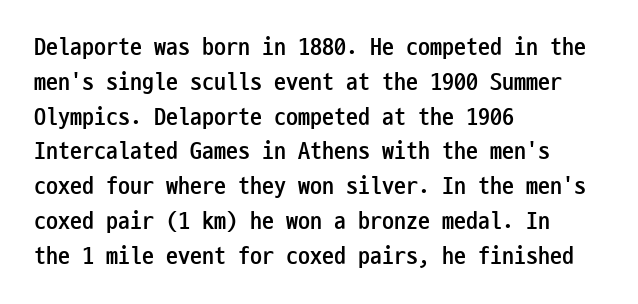
The image shows 24 px bold type, upright; set left-aligned, normal line spacing (1.45x), normal letter spacing, not underlined.
